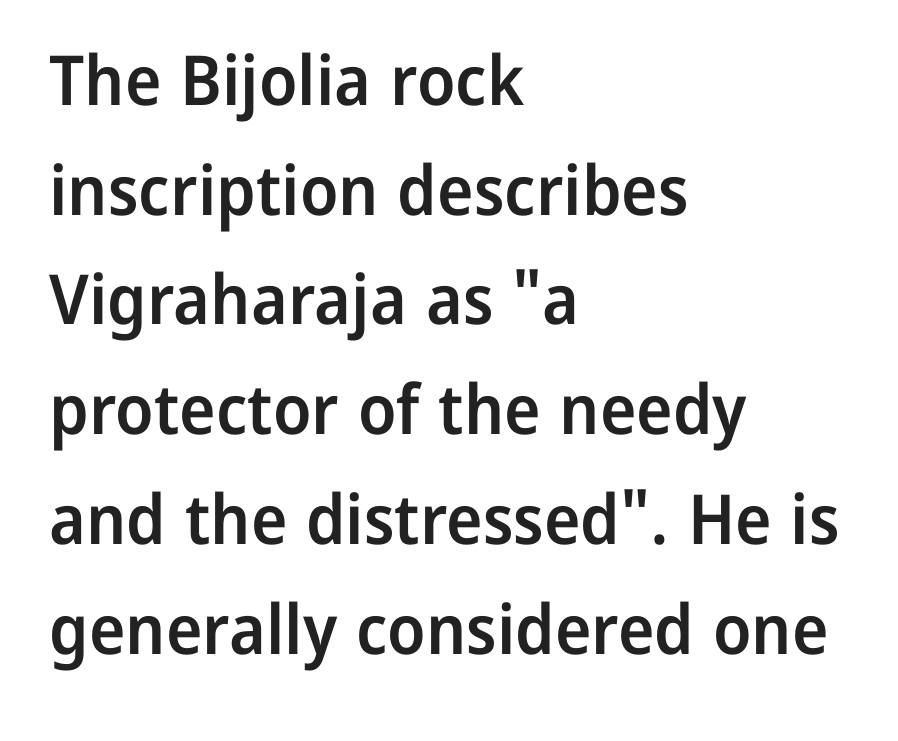
Q: Is the text bold? A: Semi-bold.
Q: Is the text italic (slanted)? A: No, it is upright.
Q: Is the typeface a serif or a sans-serif typeface? A: Sans-serif.
Q: Is the text underlined? A: No.
Q: How is the paragraph aligned? A: Left-aligned.
Q: Is the spacing between letters normal or unusually wide? A: Normal.
Q: Is the spacing between lines tight, normal or loose? A: Normal.
Q: Width (condensed, normal, or wide)? A: Normal.
Q: Stroke contrast? A: Low.
Q: x-height? A: Medium.
Q: Monospaced? A: No.
